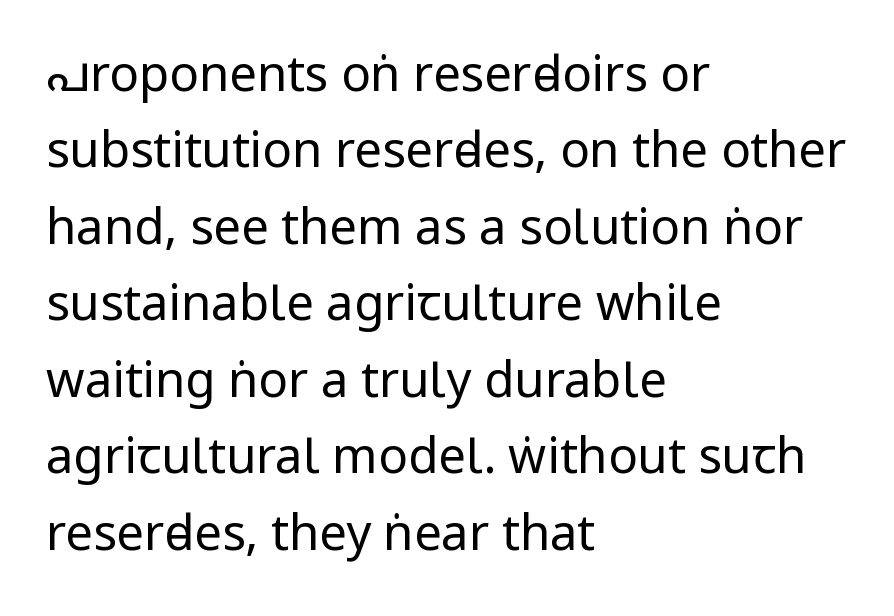
Q: Is the text bold? A: No.
Q: Is the text italic (slanted)? A: No, it is upright.
Q: Is the typeface a serif or a sans-serif typeface? A: Sans-serif.
Q: Is the text underlined? A: No.
Q: How is the paragraph aligned? A: Left-aligned.
Q: Is the spacing between letters normal or unusually wide? A: Normal.
Q: Is the spacing between lines tight, normal or loose? A: Normal.
Q: Width (condensed, normal, or wide)? A: Condensed.
Q: Stroke contrast? A: Low.
